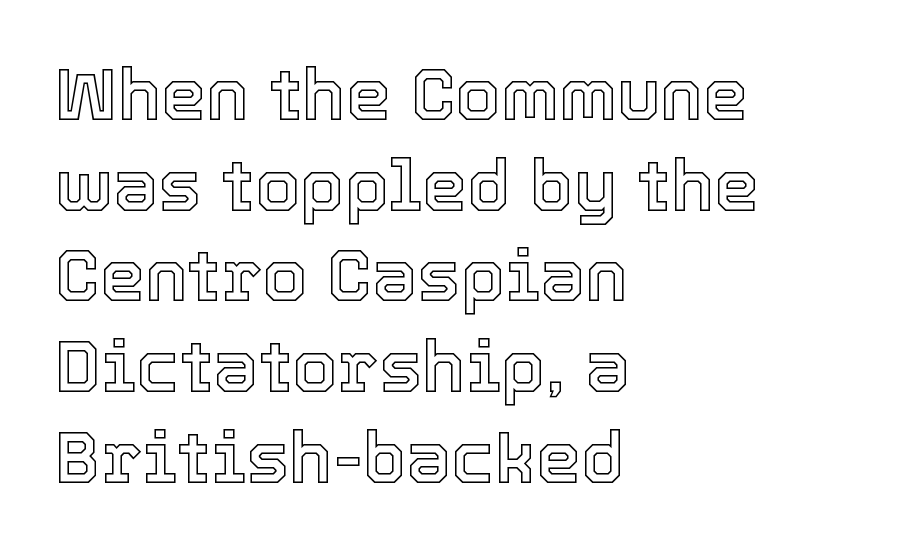
Q: Is the text italic (slanted)? A: No, it is upright.
Q: Is the text underlined? A: No.
Q: How is the paragraph aligned? A: Left-aligned.
Q: Is the spacing between letters normal or unusually wide? A: Normal.
Q: Is the spacing between lines tight, normal or loose? A: Normal.
Q: Width (condensed, normal, or wide)? A: Normal.
Q: x-height? A: Medium.
Q: Monospaced? A: No.
